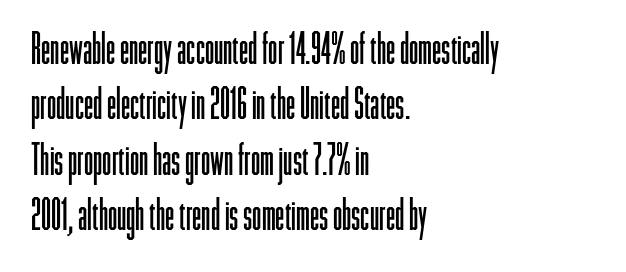
Q: Is the text bold? A: No.
Q: Is the text italic (slanted)? A: No, it is upright.
Q: Is the typeface a serif or a sans-serif typeface? A: Sans-serif.
Q: Is the text underlined? A: No.
Q: How is the paragraph aligned? A: Left-aligned.
Q: Is the spacing between letters normal or unusually wide? A: Normal.
Q: Is the spacing between lines tight, normal or loose? A: Normal.
Q: Width (condensed, normal, or wide)? A: Condensed.
Q: Stroke contrast? A: Low.
Q: x-height? A: Medium.
Q: Monospaced? A: No.
